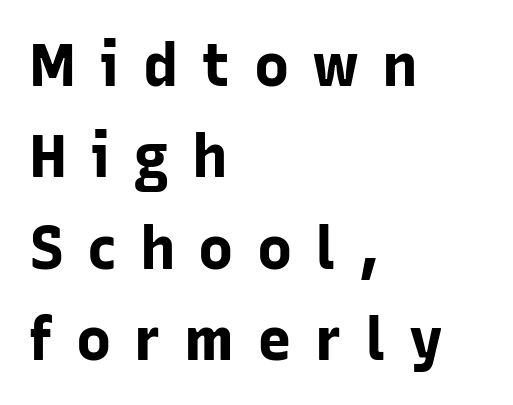
Weight check: bold — yes, fully. Each letter's strokes conclude bluntly, with no projecting serifs. The compositor pushed each line to the left boundary. The face used here is proportionally spaced, like ordinary book or web type. This rendering widens character spacing well past its baseline value. Beneath every word, the page is bare.
